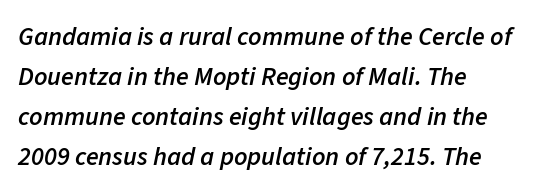
The image shows 26 px text type, italic (leaning right); set left-aligned, normal line spacing (1.54x), normal letter spacing, not underlined.
